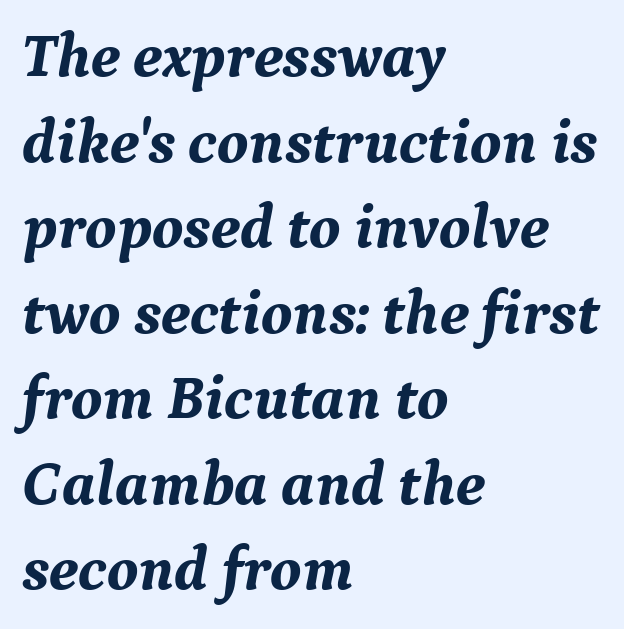
Q: Is the text bold? A: Yes.
Q: Is the text italic (slanted)? A: Yes, it leans right by about 9 degrees.
Q: Is the typeface a serif or a sans-serif typeface? A: Serif.
Q: Is the text underlined? A: No.
Q: How is the paragraph aligned? A: Left-aligned.
Q: Is the spacing between letters normal or unusually wide? A: Normal.
Q: Is the spacing between lines tight, normal or loose? A: Normal.
Q: Width (condensed, normal, or wide)? A: Normal.
Q: Stroke contrast? A: Medium.
Q: x-height? A: Medium.
Q: Monospaced? A: No.
